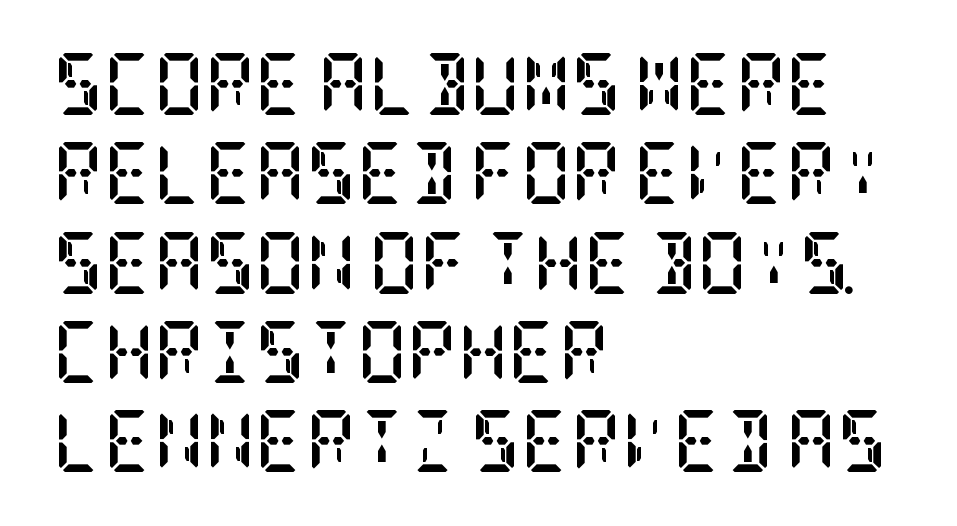
Q: Is the text bold? A: Yes.
Q: Is the text italic (slanted)? A: No, it is upright.
Q: Is the typeface a serif or a sans-serif typeface? A: Serif.
Q: Is the text underlined? A: No.
Q: How is the paragraph aligned? A: Left-aligned.
Q: Is the spacing between letters normal or unusually wide? A: Normal.
Q: Is the spacing between lines tight, normal or loose? A: Normal.
Q: Width (condensed, normal, or wide)? A: Condensed.
Q: Stroke contrast? A: Low.
Q: x-height? A: Large.
